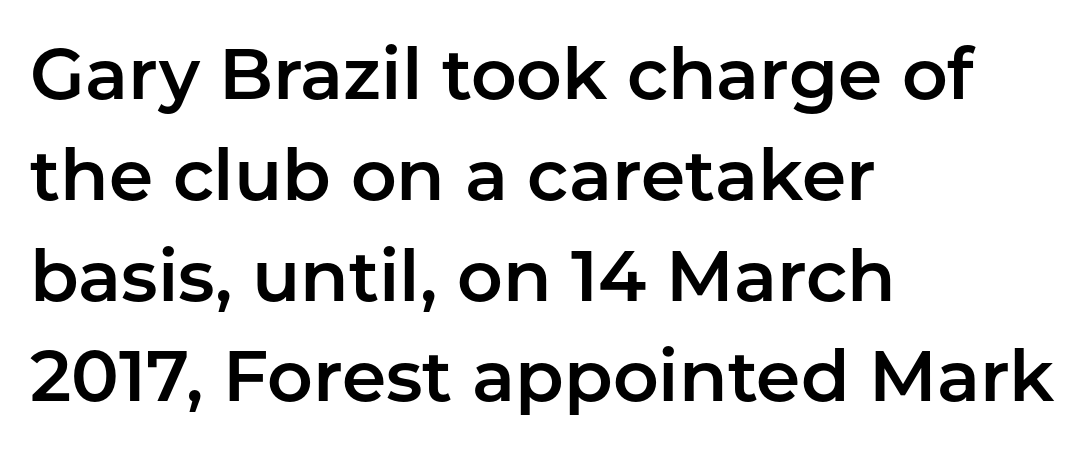
{"serif": "no", "italic": "no", "width": "normal", "stroke_contrast": "low", "x_height": "medium", "monospaced": "no", "underline": "no", "align": "left", "line_spacing": "normal", "line_spacing_ratio": 1.42, "letter_spacing": "normal", "letter_spacing_em": 0.0, "glyph_px": 71}
